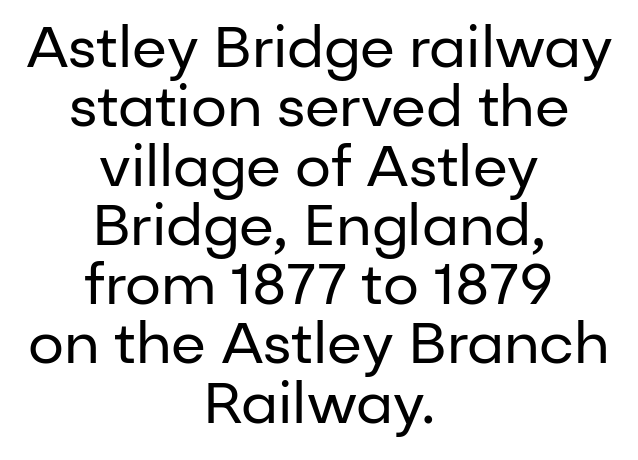
Q: Is the text bold? A: No.
Q: Is the text italic (slanted)? A: No, it is upright.
Q: Is the typeface a serif or a sans-serif typeface? A: Sans-serif.
Q: Is the text underlined? A: No.
Q: How is the paragraph aligned? A: Centered.
Q: Is the spacing between letters normal or unusually wide? A: Normal.
Q: Is the spacing between lines tight, normal or loose? A: Tight.
Q: Width (condensed, normal, or wide)? A: Normal.
Q: Stroke contrast? A: Low.
Q: x-height? A: Medium.
Q: Monospaced? A: No.
